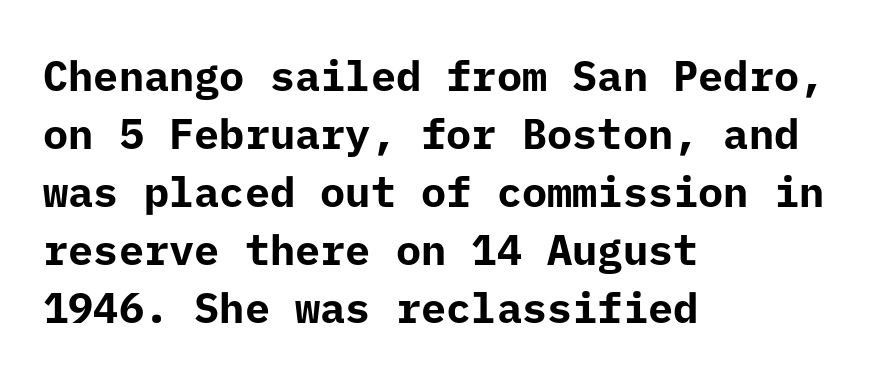
{"serif": "no", "italic": "no", "bold": "yes", "weight": "bold", "width": "normal", "stroke_contrast": "low", "x_height": "medium", "underline": "no", "align": "left", "line_spacing": "normal", "line_spacing_ratio": 1.38, "letter_spacing": "normal", "letter_spacing_em": 0.0, "glyph_px": 42}
